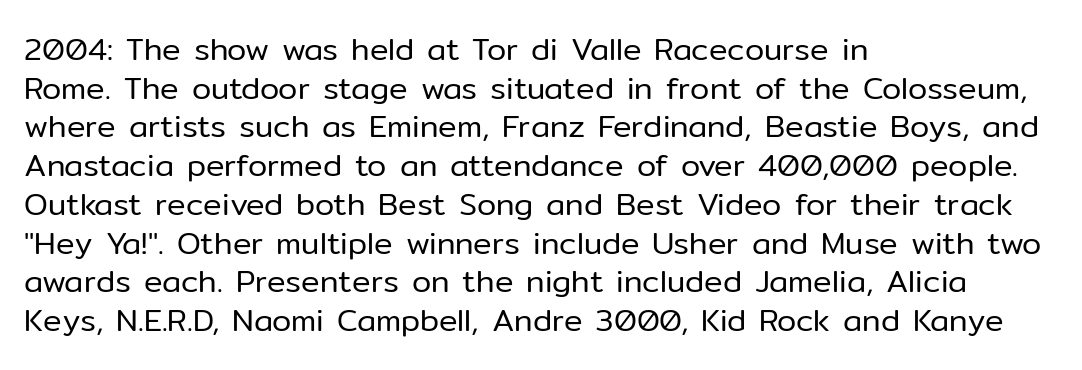
{"serif": "no", "italic": "no", "bold": "no", "weight": "regular", "width": "normal", "stroke_contrast": "low", "x_height": "medium", "monospaced": "no", "underline": "no", "align": "left", "line_spacing": "normal", "line_spacing_ratio": 1.25, "letter_spacing": "normal", "letter_spacing_em": 0.0, "glyph_px": 31}
